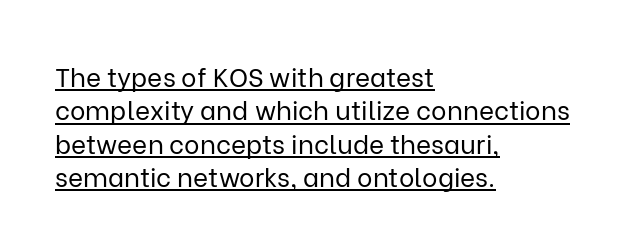
Characters follow at the spacing the type designer built in. Notice how a bar underscores the lettering throughout. The font's upright variant was chosen for this text. Line spacing here is normal. The passage shown is not bold in any degree.
